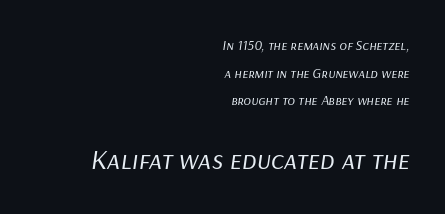
Q: Is the text bold? A: No.
Q: Is the text italic (slanted)? A: Yes, it leans right by about 9 degrees.
Q: Is the text underlined? A: No.
Q: How is the paragraph aligned? A: Right-aligned.
Q: Is the spacing between letters normal or unusually wide? A: Normal.
Q: Is the spacing between lines tight, normal or loose? A: Loose.
Q: Which block of text is set in a larger size, the first (top) or the second (bottom)? A: The second (bottom) one.
Q: Width (condensed, normal, or wide)? A: Normal.
Q: Stroke contrast? A: Low.
Q: x-height? A: Medium.
Q: Monospaced? A: No.
